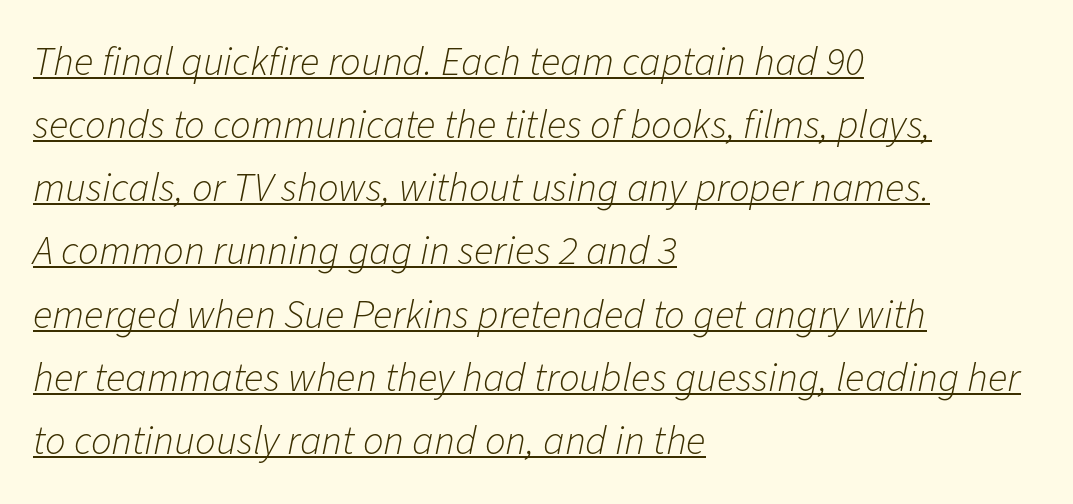
The leading is moderate, giving the passage an even texture. Compared with a centered layout, this one pins lines to the left instead. No heavy texture on the line: the type isn't bold. Here the glyphs are tracked normally, forming tight word shapes. The passage shown is typed in a proportional face where columns would drift. A baseline rule has been typeset under these characters.
